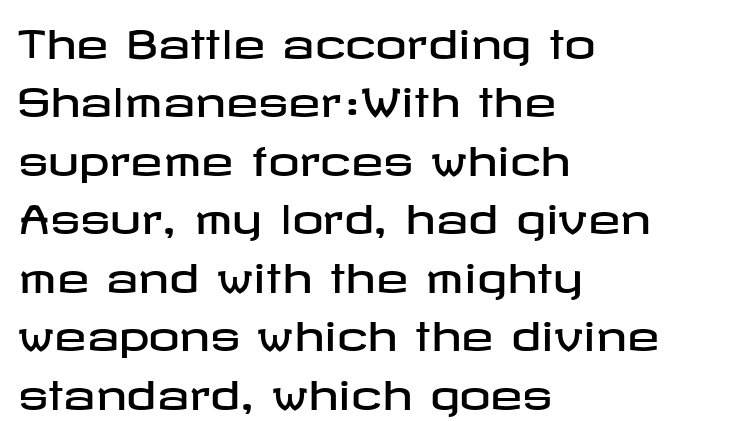
Q: Is the text italic (slanted)? A: No, it is upright.
Q: Is the typeface a serif or a sans-serif typeface? A: Sans-serif.
Q: Is the text underlined? A: No.
Q: How is the paragraph aligned? A: Left-aligned.
Q: Is the spacing between letters normal or unusually wide? A: Normal.
Q: Is the spacing between lines tight, normal or loose? A: Normal.
Q: Width (condensed, normal, or wide)? A: Wide.
Q: Stroke contrast? A: Low.
Q: x-height? A: Medium.
